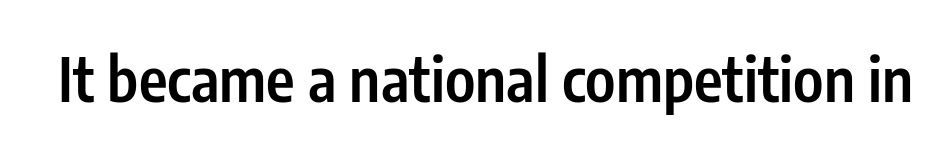
Q: Is the text bold? A: Semi-bold.
Q: Is the text italic (slanted)? A: No, it is upright.
Q: Is the typeface a serif or a sans-serif typeface? A: Sans-serif.
Q: Is the text underlined? A: No.
Q: Is the spacing between letters normal or unusually wide? A: Normal.
Q: Width (condensed, normal, or wide)? A: Condensed.
Q: Stroke contrast? A: Low.
Q: x-height? A: Medium.
Q: Monospaced? A: No.
